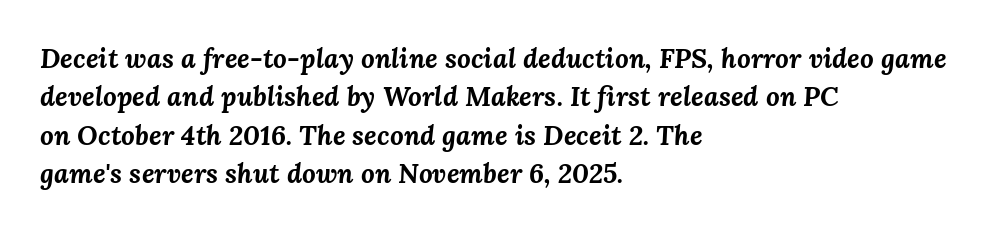
The rendering anchors every line to the left-hand side. The space beneath each line is pristine and unruled. These lines were composed using italics. Between one letter and the next there's only the usual sliver of space. The block of text has a typical density, with ordinary space between rows.
